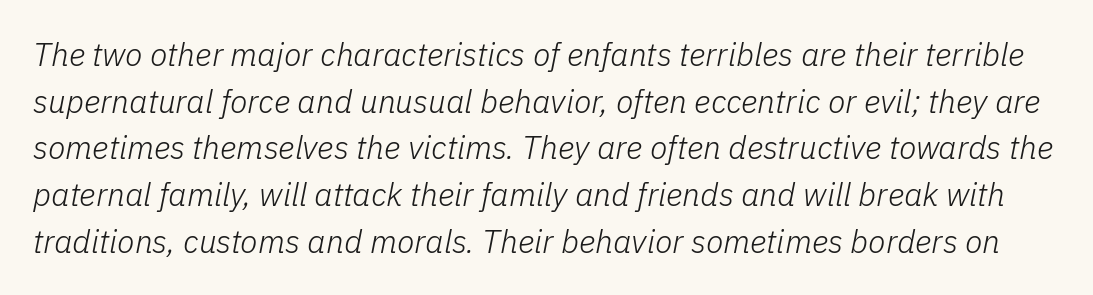
Q: Is the text bold? A: No.
Q: Is the text italic (slanted)? A: Yes, it leans right by about 11 degrees.
Q: Is the text underlined? A: No.
Q: Is the spacing between letters normal or unusually wide? A: Normal.
Q: Is the spacing between lines tight, normal or loose? A: Normal.
Q: Width (condensed, normal, or wide)? A: Normal.
Q: Stroke contrast? A: Low.
Q: x-height? A: Medium.
Q: Monospaced? A: No.
